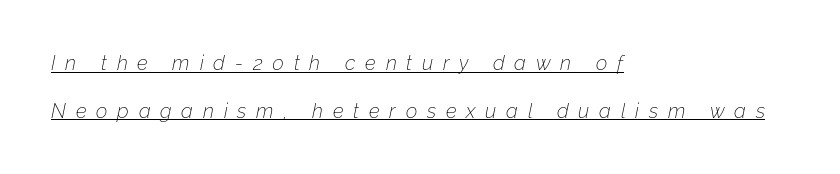
The lines are spread far apart with generous leading. A classic flush-left, rag-right setting is used for this passage. Think standard paragraph weight, or any step lighter than that. Italic: yes, the glyphs are oblique. Underlined type. Honestly, the letter spacing is so wide it's the main thing you notice.
